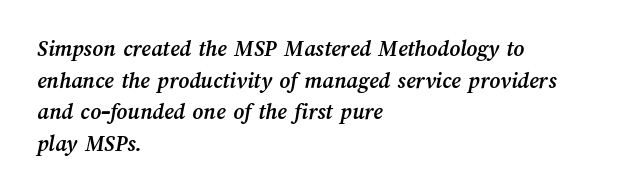
{"bold": "yes", "underline": "no", "align": "left", "line_spacing": "normal", "line_spacing_ratio": 1.37, "letter_spacing": "normal", "letter_spacing_em": 0.0, "glyph_px": 23}
